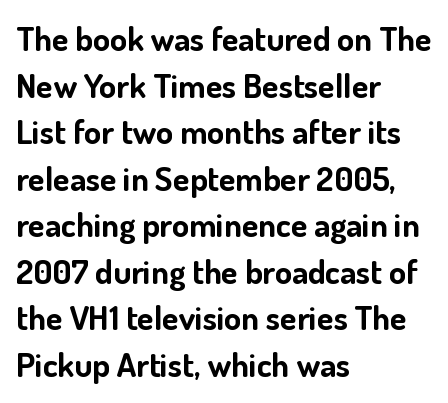
How are the letters spaced? Ordinarily, with no added tracking. A normal amount of white space separates one row of letters from the next. Type without underlining. Vertical strokes here are truly vertical. The text was rendered using a sans face with plain stroke endings.
